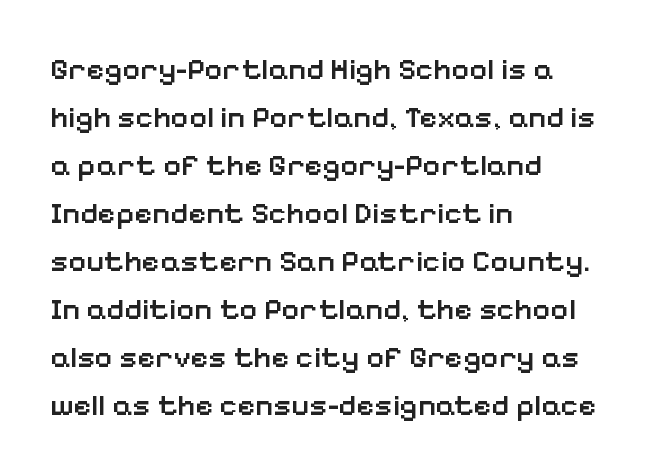
{"serif": "no", "italic": "no", "bold": "semi", "weight": "semibold", "width": "normal", "stroke_contrast": "low", "x_height": "medium", "monospaced": "no", "underline": "no", "align": "left", "line_spacing": "normal", "line_spacing_ratio": 1.55, "letter_spacing": "normal", "letter_spacing_em": 0.0, "glyph_px": 31}
